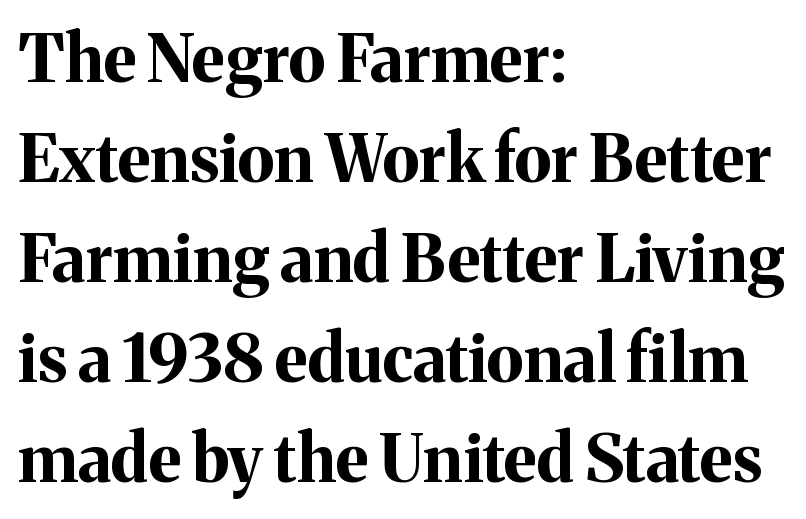
{"serif": "yes", "italic": "no", "bold": "yes", "weight": "bold", "width": "normal", "stroke_contrast": "medium", "x_height": "medium", "monospaced": "no", "underline": "no", "align": "left", "line_spacing": "normal", "line_spacing_ratio": 1.54, "letter_spacing": "normal", "letter_spacing_em": 0.0, "glyph_px": 65}
